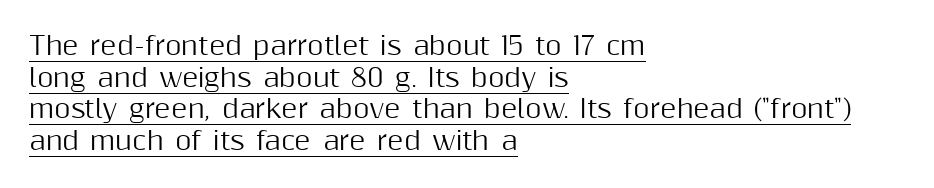
{"italic": "no", "underline": "yes", "align": "left", "line_spacing": "normal", "line_spacing_ratio": 1.27, "letter_spacing": "normal", "letter_spacing_em": 0.0, "glyph_px": 25}
